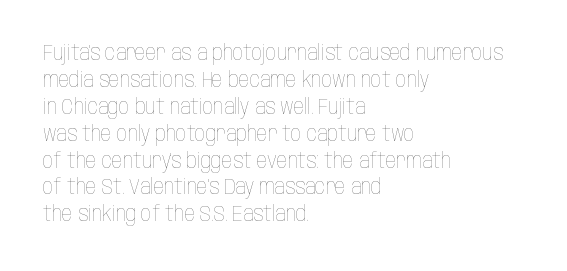
The image shows 21 px text type, upright; set left-aligned, normal line spacing (1.28x), normal letter spacing, not underlined.
